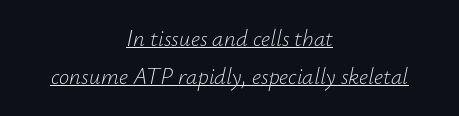
The typesetter chose a symmetrical, centered arrangement here. Spacing between characters is what you'd get straight out of the box. A typesetter would mark this as italic. Vertical stems look standard width or narrower in stroke. The face used here appears with an underline applied. Leading: standard.
